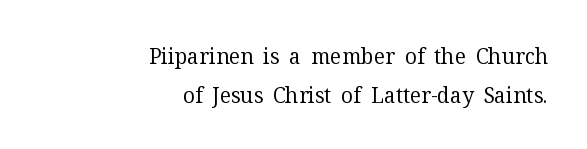
The image shows 21 px text type, upright; set right-aligned, line spacing 1.86x, normal letter spacing, not underlined.
